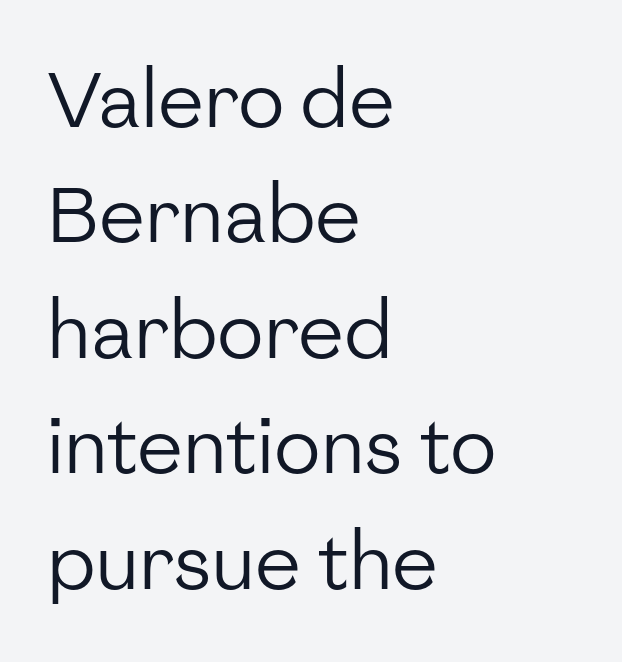
Q: Is the text bold? A: No.
Q: Is the text italic (slanted)? A: No, it is upright.
Q: Is the typeface a serif or a sans-serif typeface? A: Sans-serif.
Q: Is the text underlined? A: No.
Q: How is the paragraph aligned? A: Left-aligned.
Q: Is the spacing between letters normal or unusually wide? A: Normal.
Q: Is the spacing between lines tight, normal or loose? A: Normal.
Q: Width (condensed, normal, or wide)? A: Normal.
Q: Stroke contrast? A: Low.
Q: x-height? A: Medium.
Q: Monospaced? A: No.
